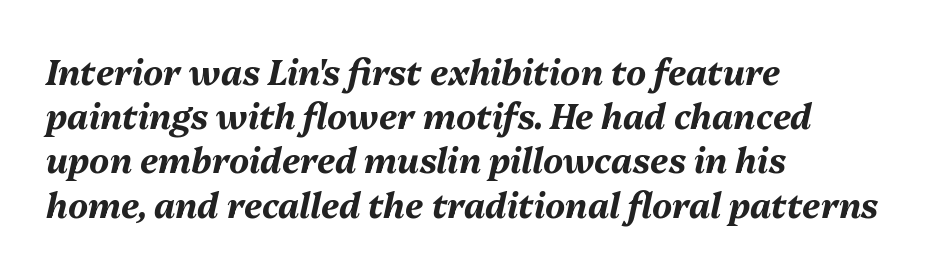
The image shows 34 px bold type, italic (leaning right); set left-aligned, normal line spacing (1.3x), normal letter spacing, not underlined; medium stroke contrast and a medium x-height.
